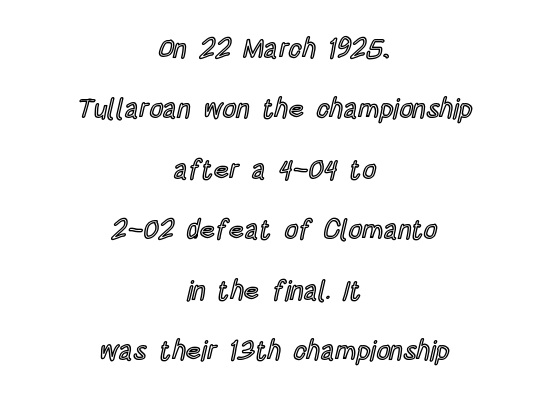
{"underline": "no", "align": "center", "line_spacing": "loose", "line_spacing_ratio": 2.24, "letter_spacing": "normal", "letter_spacing_em": 0.0, "glyph_px": 27}
